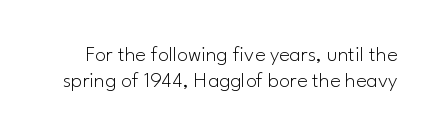
The image shows 22 px text type, upright; set line spacing 1.2x, normal letter spacing, not underlined.
